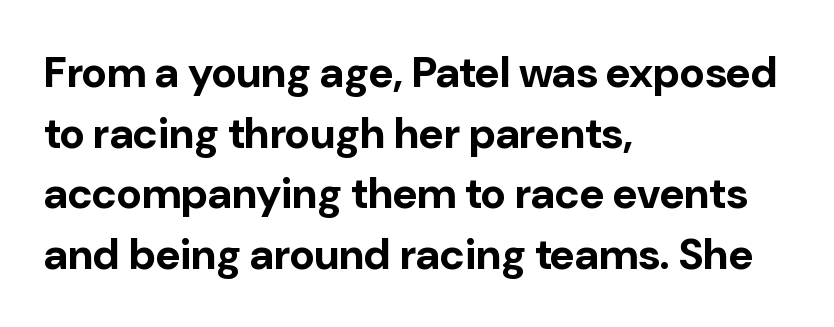
{"serif": "no", "italic": "no", "bold": "yes", "weight": "bold", "width": "normal", "stroke_contrast": "low", "x_height": "medium", "monospaced": "no", "underline": "no", "align": "left", "line_spacing": "normal", "line_spacing_ratio": 1.41, "letter_spacing": "normal", "letter_spacing_em": 0.0, "glyph_px": 43}
